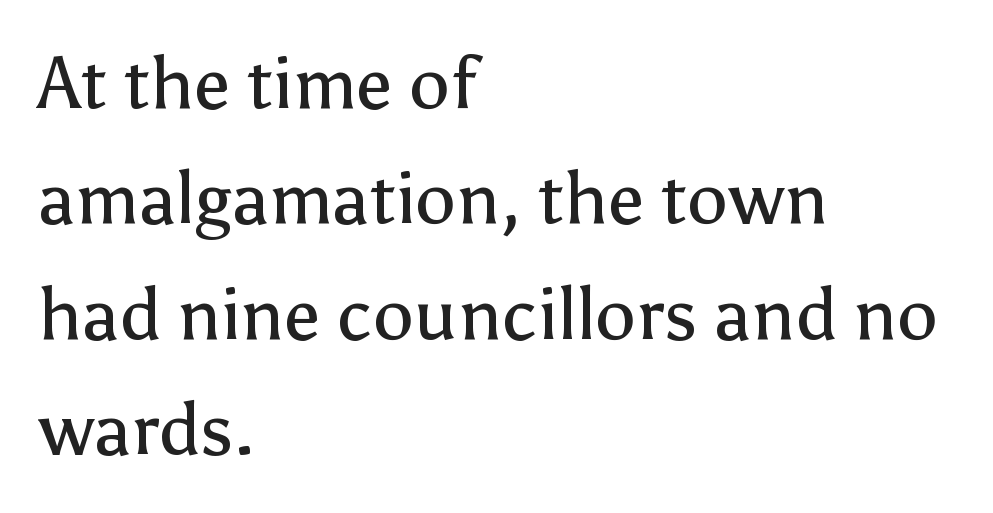
The image shows 73 px regular-weight sans-serif type, upright; set left-aligned, normal line spacing (1.58x), normal letter spacing, not underlined; low stroke contrast and a medium x-height.
